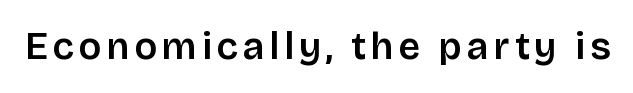
{"serif": "no", "italic": "no", "bold": "semi", "weight": "semibold", "width": "normal", "stroke_contrast": "low", "x_height": "large", "monospaced": "no", "underline": "no", "glyph_px": 38}
